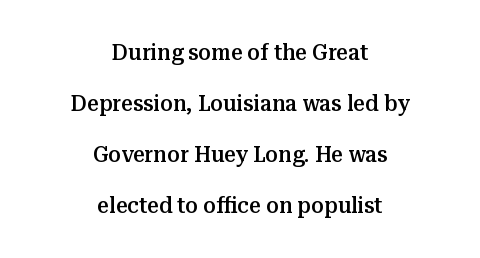
The image shows 23 px text type, upright; set centered, loose line spacing (2.22x), normal letter spacing, not underlined.
